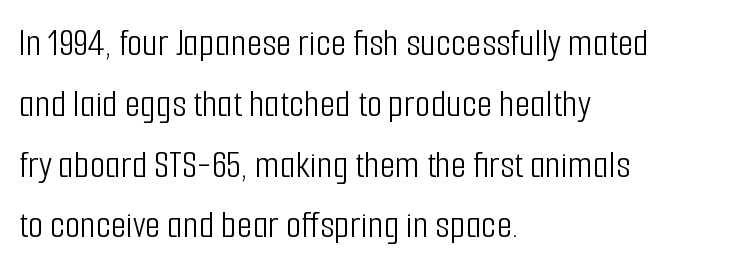
In CSS terms this would be text-align: left. The font family rendered here belongs to the sans-serif group. A typesetter would call this proportional, since set widths differ per character. Words appear dense and cohesive because spacing is normal.
